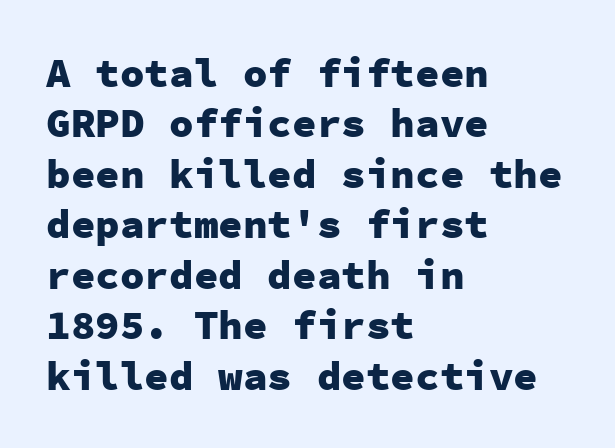
The image shows 41 px heavy sans-serif type, upright, monospaced; set left-aligned, line spacing 1.23x, normal letter spacing, not underlined; low stroke contrast and a medium x-height.
